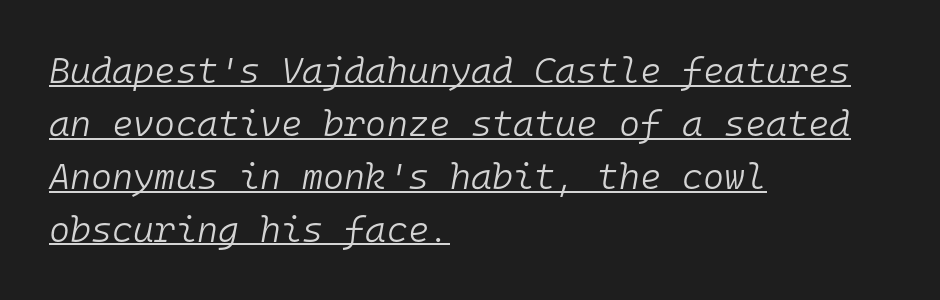
Q: Is the text bold? A: No.
Q: Is the text italic (slanted)? A: Yes, it leans right by about 10 degrees.
Q: Is the text underlined? A: Yes.
Q: How is the paragraph aligned? A: Left-aligned.
Q: Is the spacing between letters normal or unusually wide? A: Normal.
Q: Is the spacing between lines tight, normal or loose? A: Normal.
Q: Width (condensed, normal, or wide)? A: Normal.
Q: Stroke contrast? A: Low.
Q: x-height? A: Medium.
Q: Monospaced? A: Yes.
